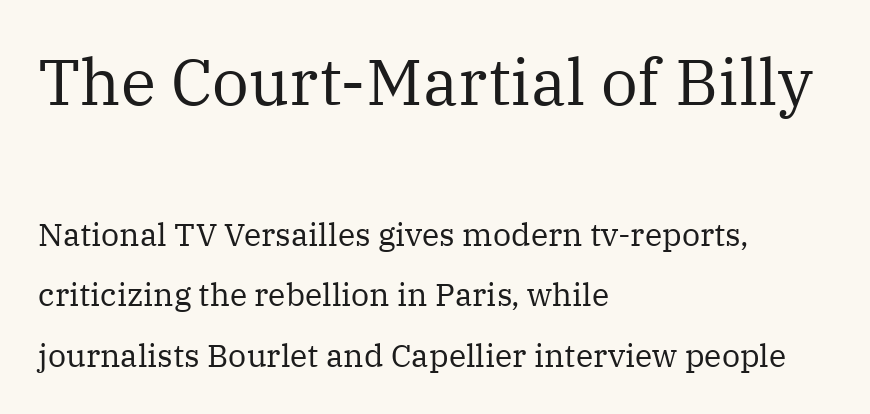
{"serif": "yes", "italic": "no", "bold": "no", "weight": "regular", "width": "normal", "stroke_contrast": "medium", "x_height": "medium", "monospaced": "no", "underline": "no", "align": "left", "line_spacing_ratio": 1.89, "letter_spacing": "normal", "letter_spacing_em": 0.0, "larger_block": "first", "size_ratio": 2.03, "glyph_px": 65}
